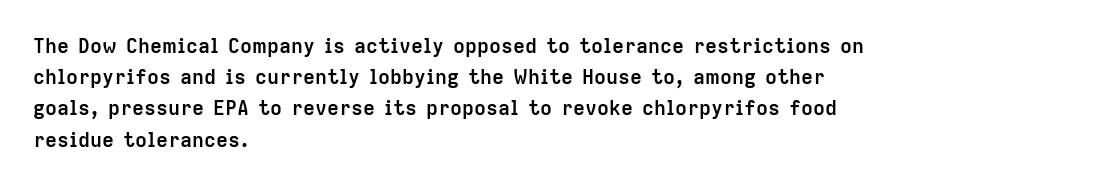
{"italic": "no", "bold": "yes", "underline": "no", "align": "left", "line_spacing": "normal", "line_spacing_ratio": 1.56, "letter_spacing": "normal", "letter_spacing_em": 0.0, "glyph_px": 20}
